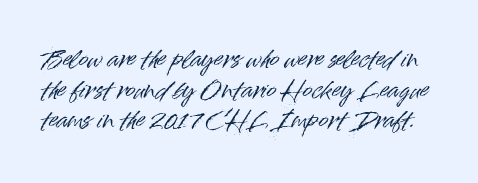
The strip under each line holds only bare page. Honestly, the row spacing looks completely unremarkable. Tracking value appears to be zero — textbook default spacing.
